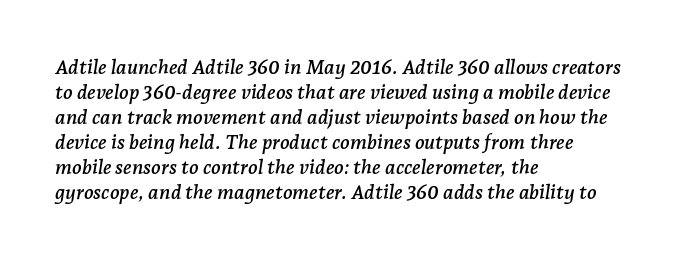
{"italic": "yes", "lean": "right", "slant_degrees": 7, "underline": "no", "align": "left", "line_spacing": "normal", "line_spacing_ratio": 1.25, "letter_spacing": "normal", "letter_spacing_em": 0.0, "glyph_px": 20}
